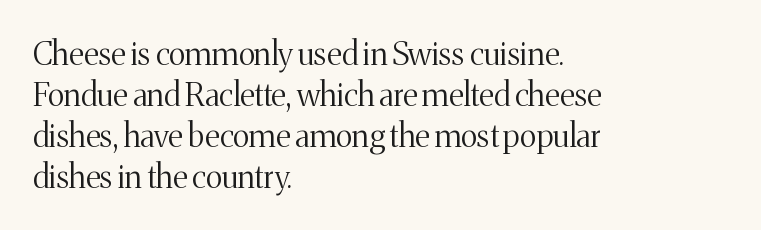
Small tapered or slab feet sit at the stroke ends, so this counts as serif. If you drew a line through each stem, it would be perfectly vertical. How are the letters spaced? Ordinarily, with no added tracking. The characters are drawn with everyday or finer stroke widths. Students, observe: this is what conventionally led text looks like. Is this a fixed-width face? No — the glyphs have proportional, varying widths.
